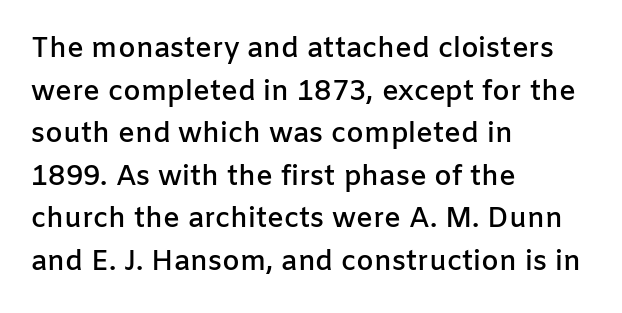
Q: Is the text bold? A: Semi-bold.
Q: Is the text italic (slanted)? A: No, it is upright.
Q: Is the typeface a serif or a sans-serif typeface? A: Sans-serif.
Q: Is the text underlined? A: No.
Q: How is the paragraph aligned? A: Left-aligned.
Q: Is the spacing between letters normal or unusually wide? A: Normal.
Q: Is the spacing between lines tight, normal or loose? A: Normal.
Q: Width (condensed, normal, or wide)? A: Normal.
Q: Stroke contrast? A: Low.
Q: x-height? A: Medium.
Q: Monospaced? A: No.
